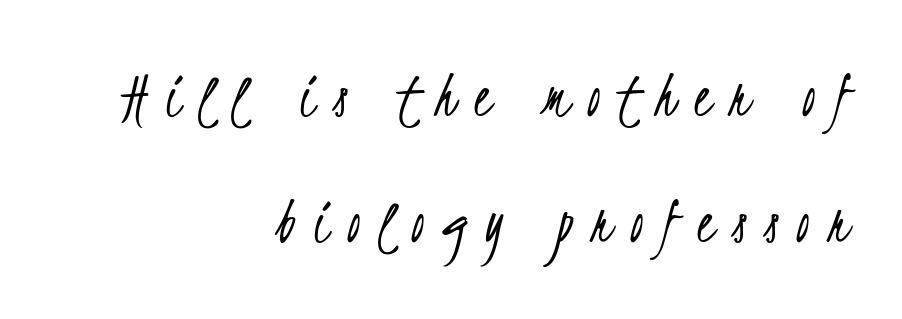
The image shows 67 px light, condensed sans-serif type; set right-aligned, line spacing 1.88x, unusually wide letter spacing (+0.28 em), not underlined; low stroke contrast and a small x-height.
